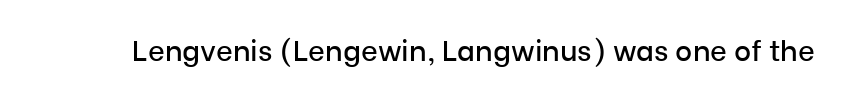
{"serif": "no", "italic": "no", "width": "normal", "stroke_contrast": "low", "x_height": "medium", "monospaced": "no", "underline": "no", "letter_spacing": "normal", "letter_spacing_em": 0.0, "glyph_px": 29}
